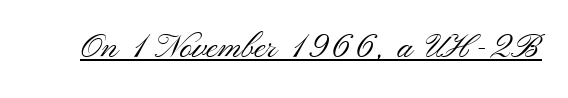
The image shows 34 px light, wide sans-serif type; set normal letter spacing, underlined; medium stroke contrast and a small x-height.
